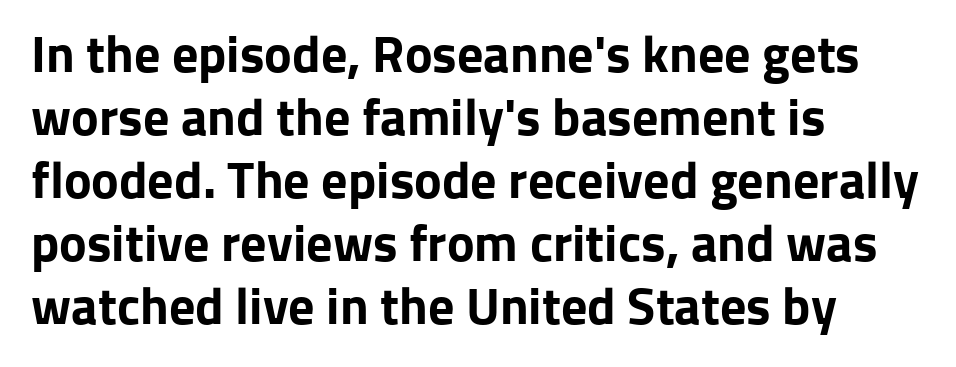
All the whitespace from short lines collects on the right. Heavy-handed strokes throughout: this text is bold. Does the lettering tilt? It doesn't — this is upright. The face used here is a sans, in the tradition of grotesques and geometrics. The face used here is proportionally spaced, like ordinary book or web type. Tracking here is standard; glyphs follow each other at the usual distance.
